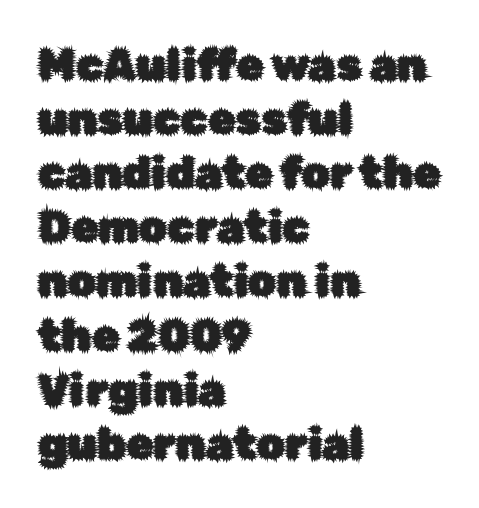
Each word holds together tightly as a unit, with standard inter-letter gaps. Each row of text sits above clean, open space. Italic? Not at all — the glyphs are vertical. Alignment: flush left. The font family rendered here belongs to the sans-serif group.
